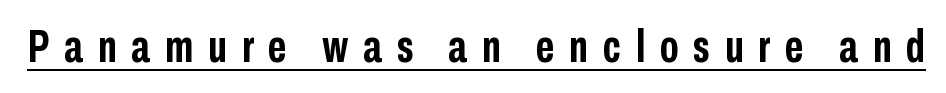
Letter spacing: wide. This is heavy type, rendered in bold. Each letter keeps its own natural width here, so spacing adapts to shape. A rule runs beneath these lines of type. To sum up the face: it is a sans, with no serifs. Is there any slant? The stems are plumb.
